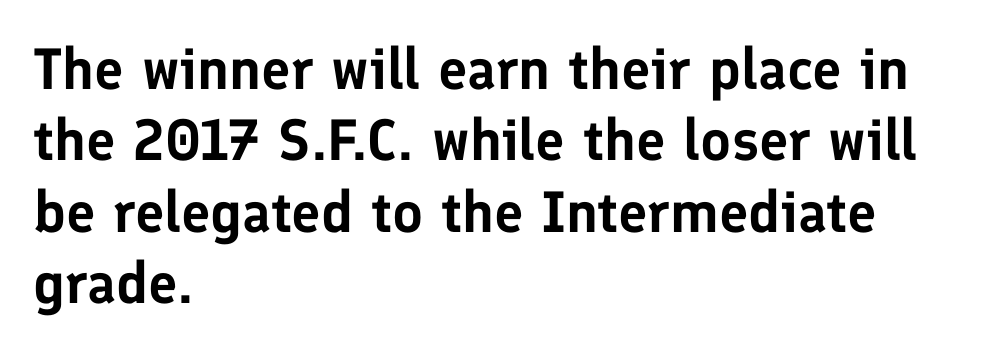
The letters advance in unequal steps, a hallmark of proportional type. A roman cut, with each character standing at attention. The lines are quadded left. The face used here is a sans, in the tradition of grotesques and geometrics.
